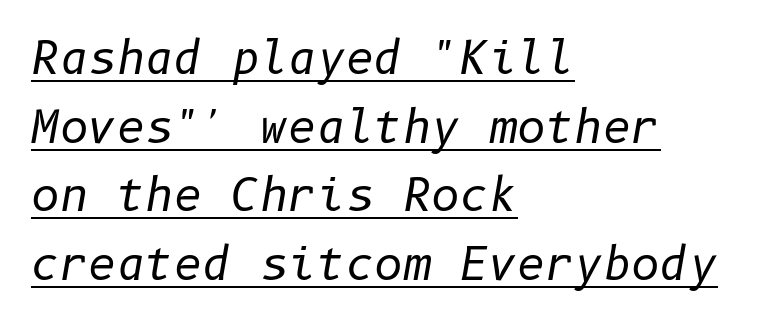
Q: Is the text bold? A: No.
Q: Is the text italic (slanted)? A: Yes, it leans right by about 10 degrees.
Q: Is the text underlined? A: Yes.
Q: How is the paragraph aligned? A: Left-aligned.
Q: Is the spacing between letters normal or unusually wide? A: Normal.
Q: Is the spacing between lines tight, normal or loose? A: Normal.
Q: Width (condensed, normal, or wide)? A: Normal.
Q: Stroke contrast? A: Low.
Q: x-height? A: Medium.
